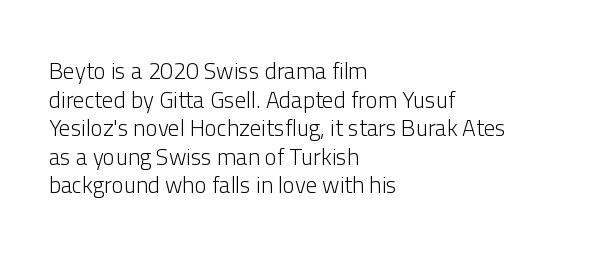
The image shows 23 px text type, upright; set left-aligned, line spacing 1.24x, normal letter spacing, not underlined.
